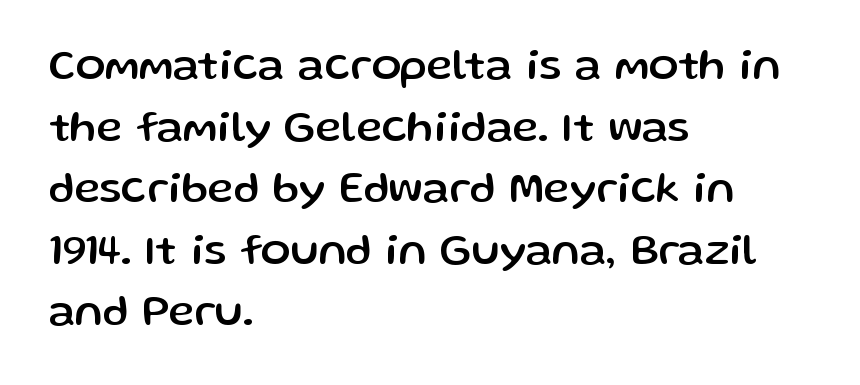
The image shows 44 px sans-serif type, upright; set left-aligned, normal line spacing (1.4x), normal letter spacing, not underlined; low stroke contrast and a medium x-height.
